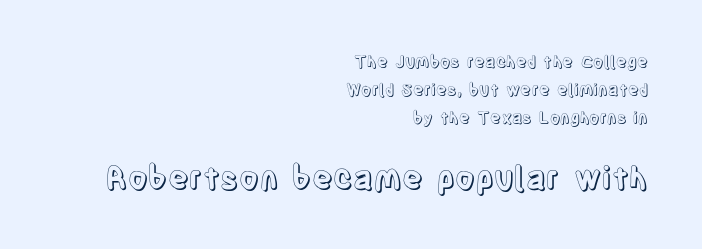
Q: Is the text italic (slanted)? A: No, it is upright.
Q: Is the text underlined? A: No.
Q: How is the paragraph aligned? A: Right-aligned.
Q: Is the spacing between letters normal or unusually wide? A: Normal.
Q: Which block of text is set in a larger size, the first (top) or the second (bottom)? A: The second (bottom) one.
Q: Width (condensed, normal, or wide)? A: Condensed.
Q: x-height? A: Large.
Q: Monospaced? A: No.
